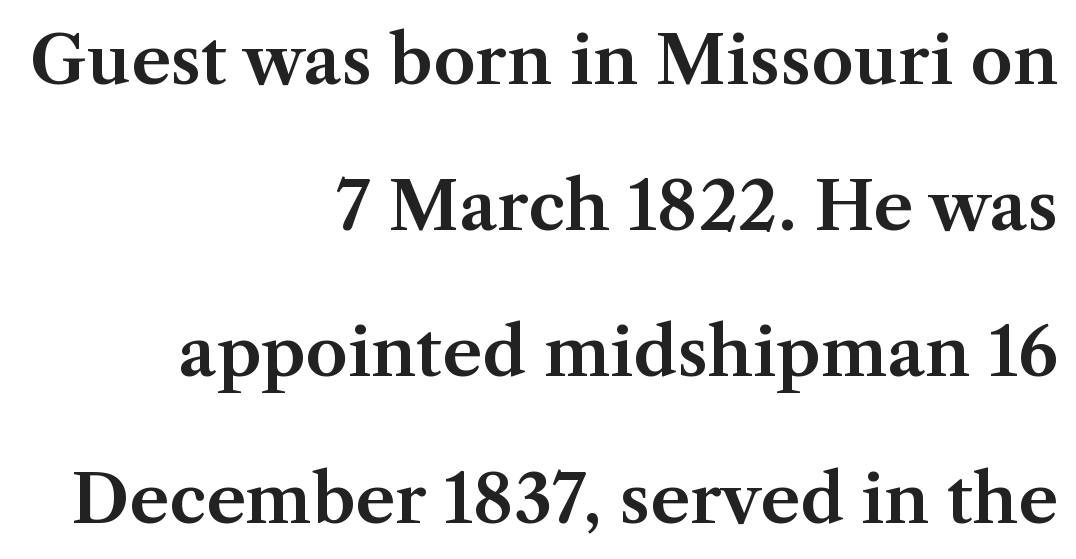
The image shows 68 px serif type, upright; set right-aligned, loose line spacing (2.15x), normal letter spacing, not underlined; medium stroke contrast and a medium x-height.
